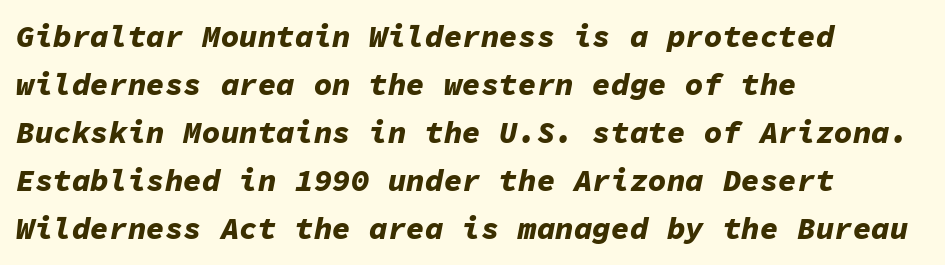
The image shows 31 px bold type, italic (leaning right), monospaced; set left-aligned, normal line spacing (1.55x), normal letter spacing, not underlined; low stroke contrast and a medium x-height.
